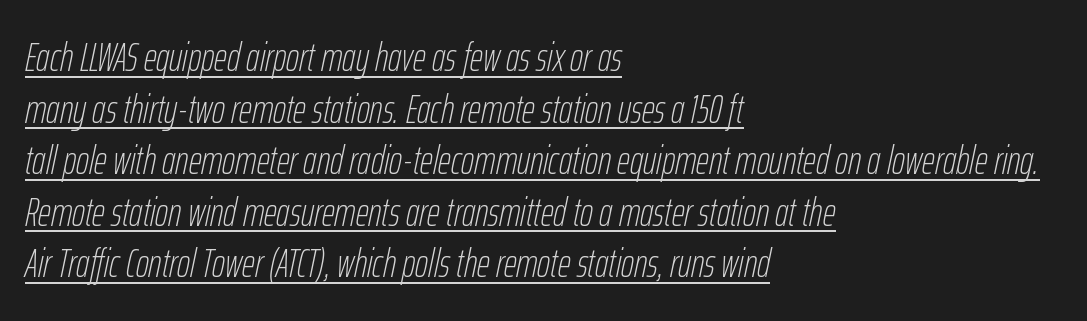
Compared with undecorated copy, this sample adds a rule below the words. Compared with ordinary roman type, these characters are visibly tilted. Alignment: flush left. The block of text has a typical density, with ordinary space between rows.
